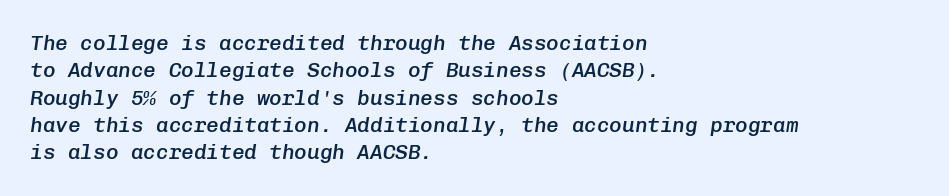
Reading down the column, the eye jumps a familiar distance to each next line. The lines in this sample share a left origin and differ only in where they stop. Spacing between characters is what you'd get straight out of the box. Italic: yes, the glyphs are oblique. A bare baseline throughout the passage.
